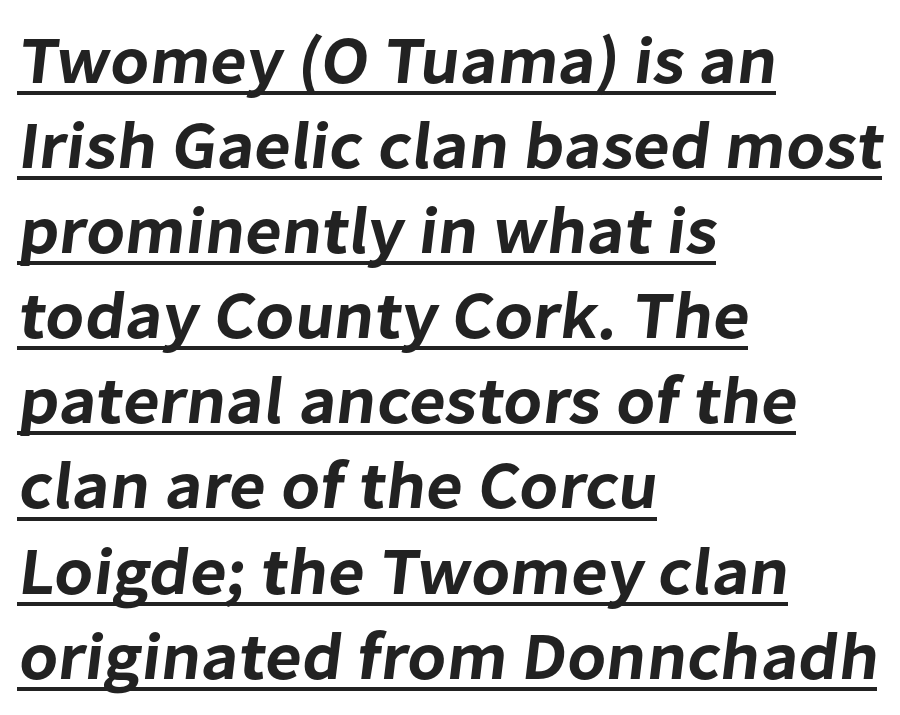
The rendering anchors every line to the left-hand side. The glyphs in this specimen are sans serif. Regarding leading, the lines here are spaced in the standard way. Between one letter and the next there's only the usual sliver of space.
